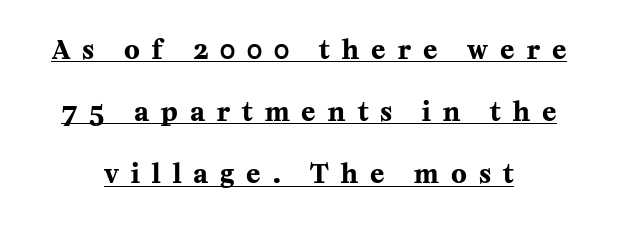
Q: Is the text bold? A: Yes.
Q: Is the text italic (slanted)? A: No, it is upright.
Q: Is the text underlined? A: Yes.
Q: How is the paragraph aligned? A: Centered.
Q: Is the spacing between letters normal or unusually wide? A: Unusually wide.
Q: Is the spacing between lines tight, normal or loose? A: Loose.
